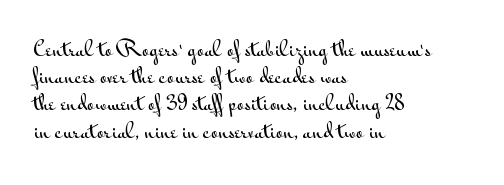
Q: Is the text underlined? A: No.
Q: How is the paragraph aligned? A: Left-aligned.
Q: Is the spacing between letters normal or unusually wide? A: Normal.
Q: Is the spacing between lines tight, normal or loose? A: Normal.
